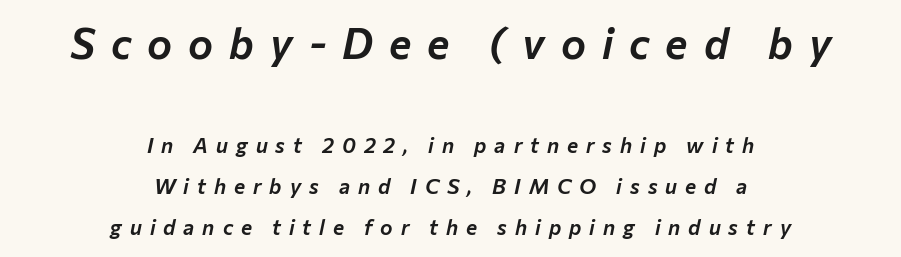
{"italic": "yes", "lean": "right", "slant_degrees": 12, "width": "normal", "stroke_contrast": "low", "x_height": "medium", "monospaced": "no", "underline": "no", "align": "center", "line_spacing": "loose", "line_spacing_ratio": 1.95, "letter_spacing": "wide", "letter_spacing_em": 0.38, "larger_block": "first", "size_ratio": 2.0, "glyph_px": 42}
